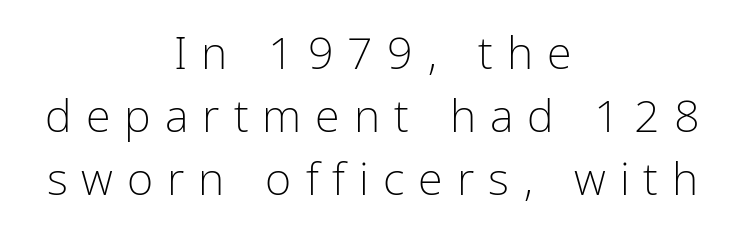
Q: Is the text bold? A: No.
Q: Is the text italic (slanted)? A: No, it is upright.
Q: Is the typeface a serif or a sans-serif typeface? A: Sans-serif.
Q: Is the text underlined? A: No.
Q: How is the paragraph aligned? A: Centered.
Q: Is the spacing between letters normal or unusually wide? A: Unusually wide.
Q: Is the spacing between lines tight, normal or loose? A: Normal.
Q: Width (condensed, normal, or wide)? A: Normal.
Q: Stroke contrast? A: Low.
Q: x-height? A: Medium.
Q: Monospaced? A: No.
